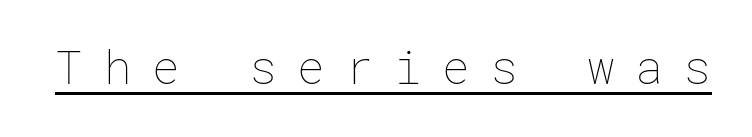
The image shows 46 px thin type, upright; set unusually wide letter spacing (+0.45 em), underlined; low stroke contrast and a medium x-height.
